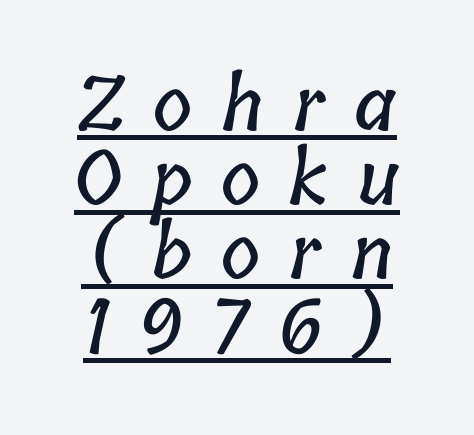
{"width": "condensed", "stroke_contrast": "low", "x_height": "medium", "monospaced": "no", "underline": "yes", "align": "center", "line_spacing": "tight", "line_spacing_ratio": 0.99, "letter_spacing": "wide", "letter_spacing_em": 0.39, "glyph_px": 75}
